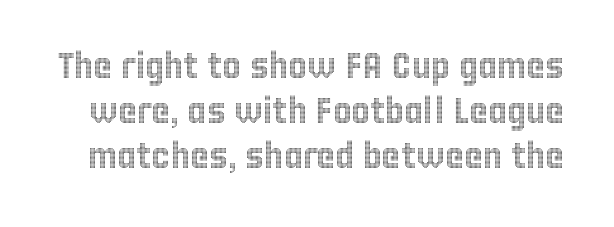
The image shows 36 px condensed type, upright; set normal line spacing (1.25x), normal letter spacing, not underlined; a large x-height.
